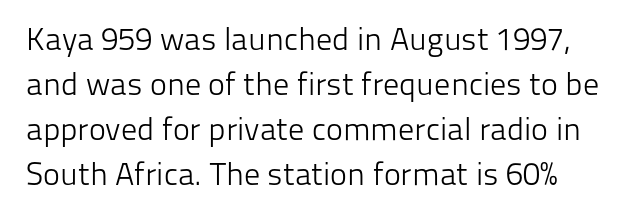
The compositor pushed each line to the left boundary. Stems here are at most as thick as an everyday book face. Students, note that the glyphs here touch the page at normal intervals. Every stem runs plumb, perpendicular to the baseline. This sample has the flowing, uneven cadence of proportional lettering. Words float on clear page, feet unadorned.
